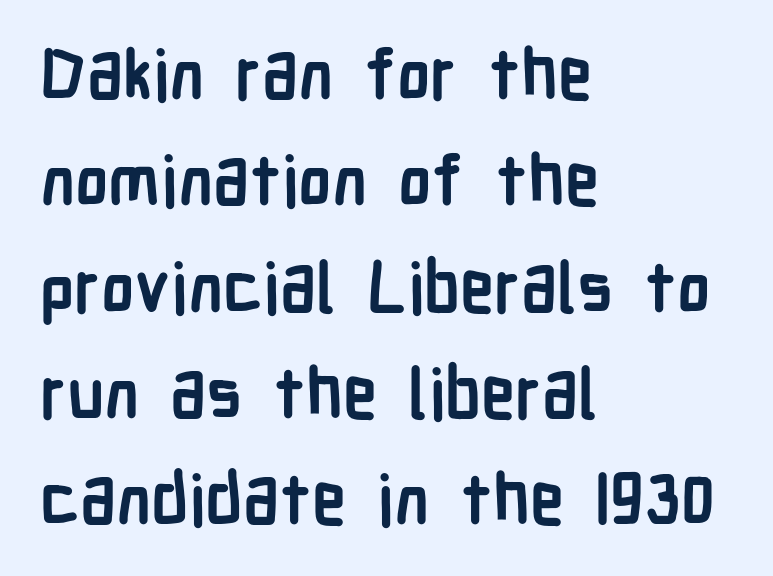
The image shows 69 px semibold, condensed sans-serif type, upright; set left-aligned, normal line spacing (1.54x), normal letter spacing, not underlined; low stroke contrast and a medium x-height.
